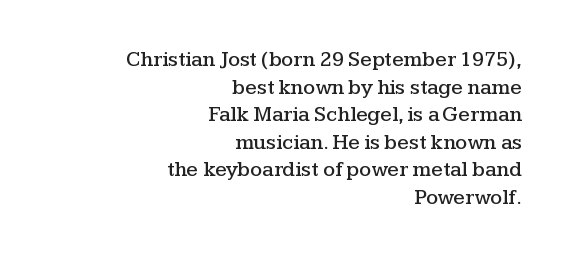
The words here are not underlined. A typesetter would mark this as roman, not italic. Does extra space separate the letters? No, they use regular spacing. The paragraph has a hard right edge and a soft left edge. Rows of type keep a routine distance in the vertical direction.
